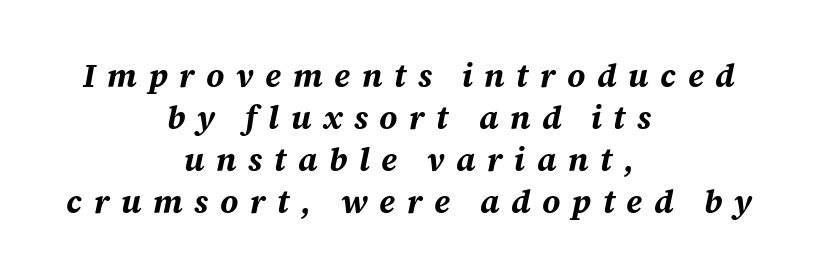
{"italic": "yes", "lean": "right", "slant_degrees": 12, "bold": "yes", "weight": "bold", "width": "normal", "stroke_contrast": "medium", "x_height": "large", "monospaced": "no", "underline": "no", "align": "center", "line_spacing": "normal", "line_spacing_ratio": 1.31, "letter_spacing": "wide", "letter_spacing_em": 0.36, "glyph_px": 32}
